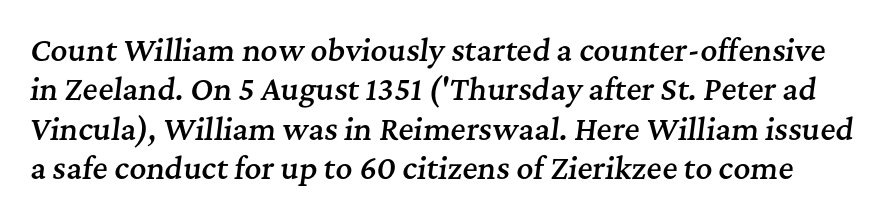
Letterform terminals end in serifs throughout the passage. The line texture is even and compact thanks to regular tracking. The letters advance in unequal steps, a hallmark of proportional type. Honestly, there is no underline to notice here at all. The strokes are fattened partway — semibold, not bold. The passage shown leans; its letterforms are oblique.
